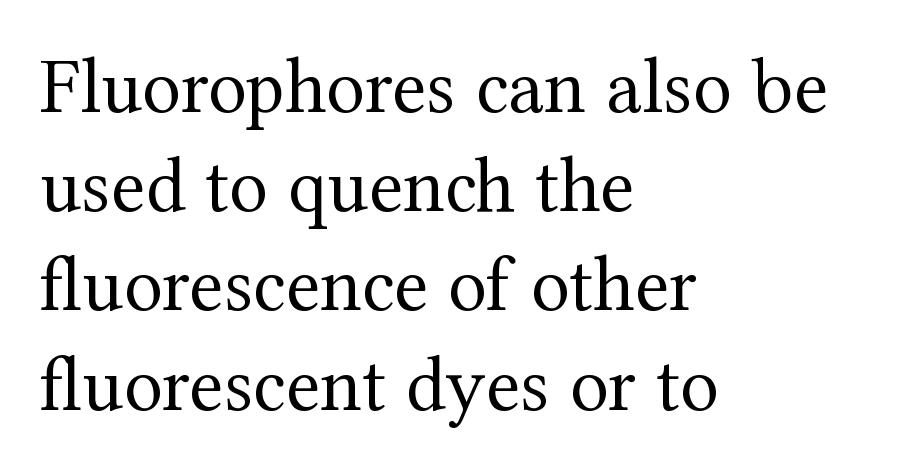
The image shows 80 px regular-weight serif type, upright; set left-aligned, line spacing 1.24x, normal letter spacing, not underlined; medium stroke contrast and a medium x-height.
